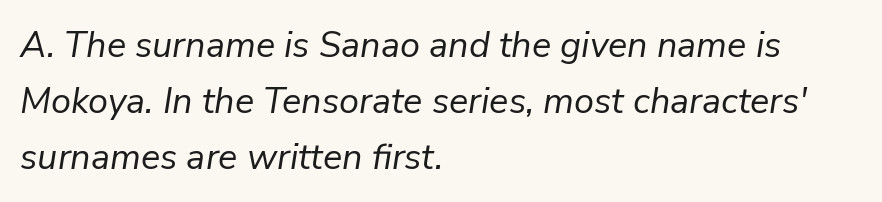
{"italic": "yes", "lean": "right", "slant_degrees": 9, "bold": "no", "weight": "regular", "width": "normal", "stroke_contrast": "low", "x_height": "medium", "monospaced": "no", "underline": "no", "align": "left", "line_spacing": "normal", "line_spacing_ratio": 1.55, "letter_spacing": "normal", "letter_spacing_em": 0.0, "glyph_px": 36}
